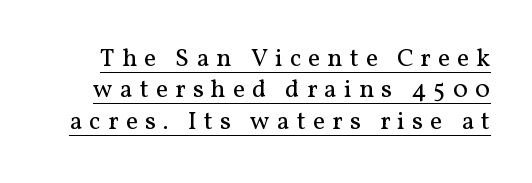
{"italic": "no", "bold": "no", "underline": "yes", "line_spacing": "normal", "line_spacing_ratio": 1.26, "letter_spacing": "wide", "letter_spacing_em": 0.29, "glyph_px": 25}
